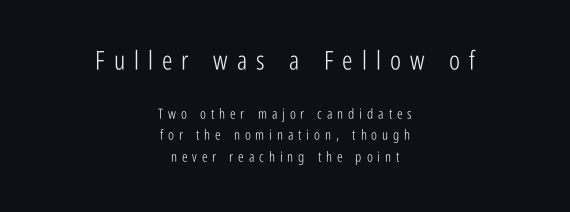
Q: Is the text bold? A: No.
Q: Is the text italic (slanted)? A: No, it is upright.
Q: Is the text underlined? A: No.
Q: How is the paragraph aligned? A: Centered.
Q: Is the spacing between letters normal or unusually wide? A: Unusually wide.
Q: Is the spacing between lines tight, normal or loose? A: Normal.
Q: Which block of text is set in a larger size, the first (top) or the second (bottom)? A: The first (top) one.
